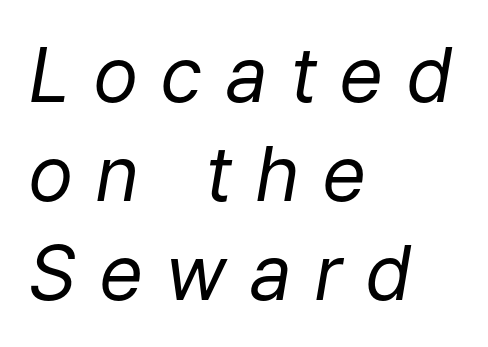
Q: Is the text bold? A: No.
Q: Is the text italic (slanted)? A: Yes, it leans right by about 9 degrees.
Q: Is the text underlined? A: No.
Q: How is the paragraph aligned? A: Left-aligned.
Q: Is the spacing between letters normal or unusually wide? A: Unusually wide.
Q: Is the spacing between lines tight, normal or loose? A: Normal.
Q: Width (condensed, normal, or wide)? A: Normal.
Q: Stroke contrast? A: Low.
Q: x-height? A: Medium.
Q: Monospaced? A: No.
